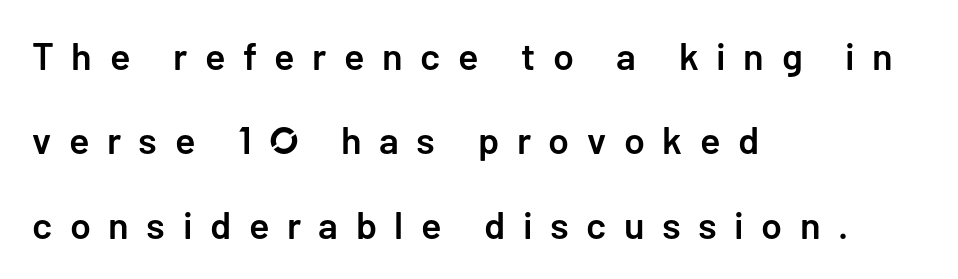
Proportional: the letters do not fall into vertical columns. I'd describe the lettering as semibold — firm but not a full bold. Honestly, the rows look like they've been pulled way apart. Which margin do the lines hug? The left one — the right edge is uneven.
